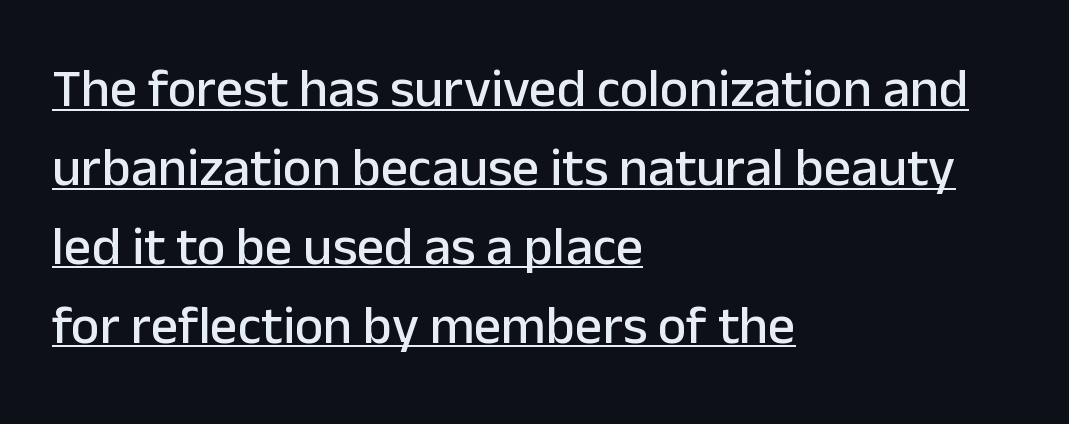
{"serif": "no", "italic": "no", "width": "normal", "stroke_contrast": "low", "x_height": "medium", "monospaced": "no", "underline": "yes", "align": "left", "line_spacing": "normal", "line_spacing_ratio": 1.46, "letter_spacing": "normal", "letter_spacing_em": 0.0, "glyph_px": 54}
